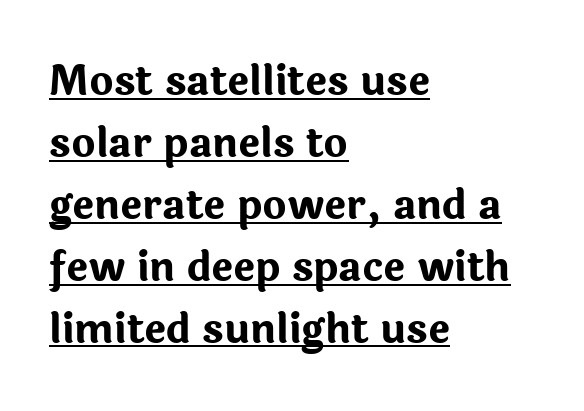
Q: Is the text bold? A: Yes.
Q: Is the text italic (slanted)? A: No, it is upright.
Q: Is the typeface a serif or a sans-serif typeface? A: Sans-serif.
Q: Is the text underlined? A: Yes.
Q: How is the paragraph aligned? A: Left-aligned.
Q: Is the spacing between letters normal or unusually wide? A: Normal.
Q: Is the spacing between lines tight, normal or loose? A: Normal.
Q: Width (condensed, normal, or wide)? A: Normal.
Q: Stroke contrast? A: Low.
Q: x-height? A: Medium.
Q: Monospaced? A: No.
